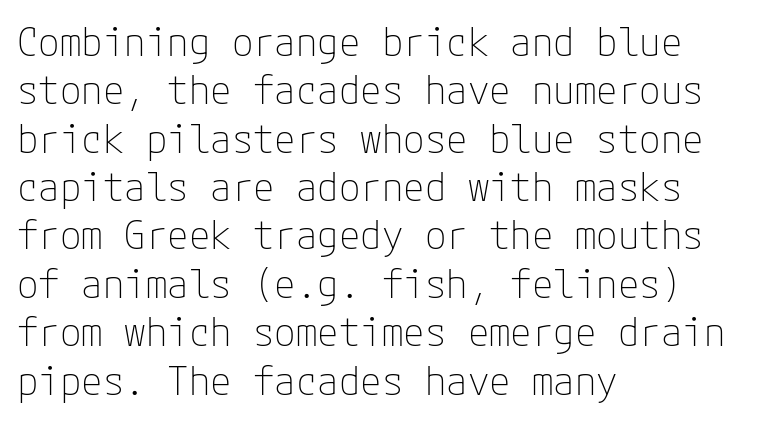
{"serif": "no", "italic": "no", "bold": "no", "weight": "thin", "width": "normal", "stroke_contrast": "low", "x_height": "medium", "underline": "no", "align": "left", "line_spacing_ratio": 1.24, "letter_spacing": "normal", "letter_spacing_em": 0.0, "glyph_px": 39}
